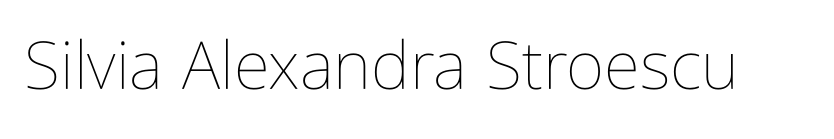
The image shows 66 px thin, condensed type, upright; set normal letter spacing, not underlined; low stroke contrast and a medium x-height.
